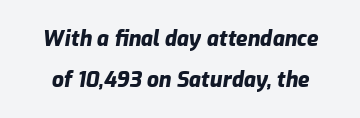
Q: Is the text bold? A: Yes.
Q: Is the text italic (slanted)? A: Yes, it leans right by about 9 degrees.
Q: Is the text underlined? A: No.
Q: Is the spacing between letters normal or unusually wide? A: Normal.
Q: Is the spacing between lines tight, normal or loose? A: Loose.
